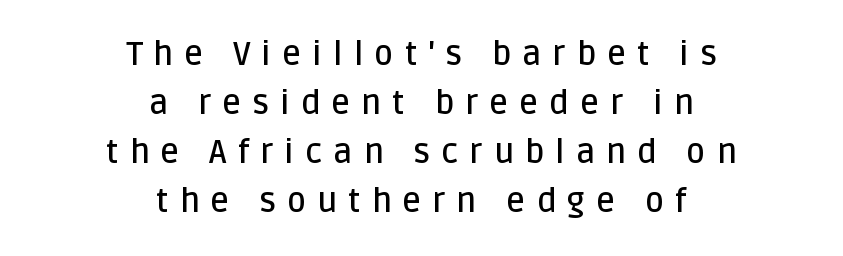
Q: Is the text bold? A: Semi-bold.
Q: Is the text italic (slanted)? A: No, it is upright.
Q: Is the typeface a serif or a sans-serif typeface? A: Sans-serif.
Q: Is the text underlined? A: No.
Q: How is the paragraph aligned? A: Centered.
Q: Is the spacing between letters normal or unusually wide? A: Unusually wide.
Q: Is the spacing between lines tight, normal or loose? A: Normal.
Q: Width (condensed, normal, or wide)? A: Normal.
Q: Stroke contrast? A: Low.
Q: x-height? A: Large.
Q: Monospaced? A: No.
